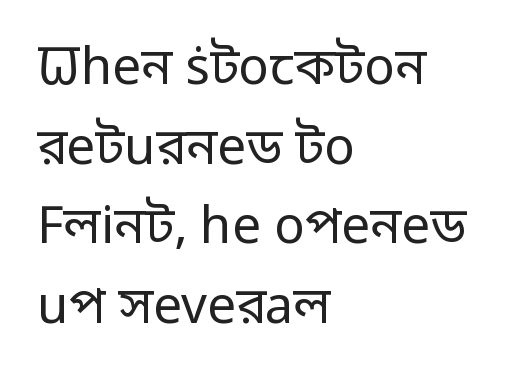
The image shows 51 px regular-weight sans-serif type, upright; set left-aligned, normal line spacing (1.56x), normal letter spacing, not underlined; low stroke contrast and a medium x-height.
